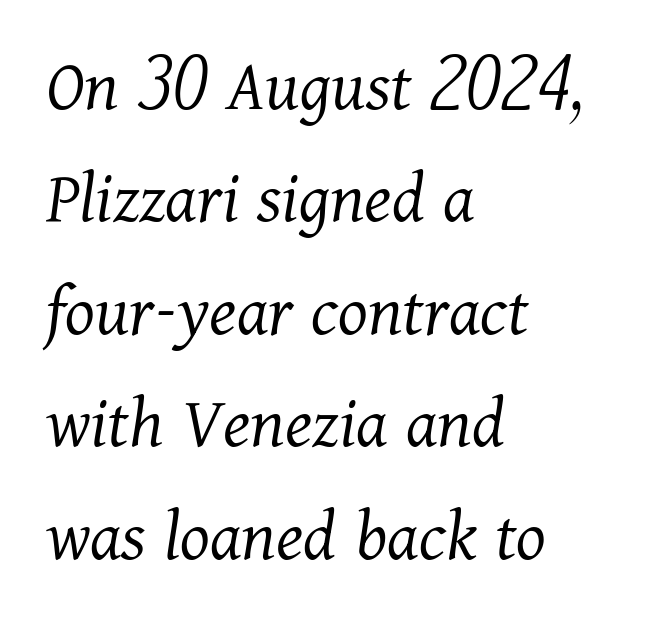
Q: Is the text bold? A: No.
Q: Is the text italic (slanted)? A: Yes, it leans right by about 11 degrees.
Q: Is the typeface a serif or a sans-serif typeface? A: Serif.
Q: Is the text underlined? A: No.
Q: How is the paragraph aligned? A: Left-aligned.
Q: Is the spacing between letters normal or unusually wide? A: Normal.
Q: Is the spacing between lines tight, normal or loose? A: Normal.
Q: Width (condensed, normal, or wide)? A: Normal.
Q: Stroke contrast? A: Medium.
Q: x-height? A: Medium.
Q: Monospaced? A: No.
